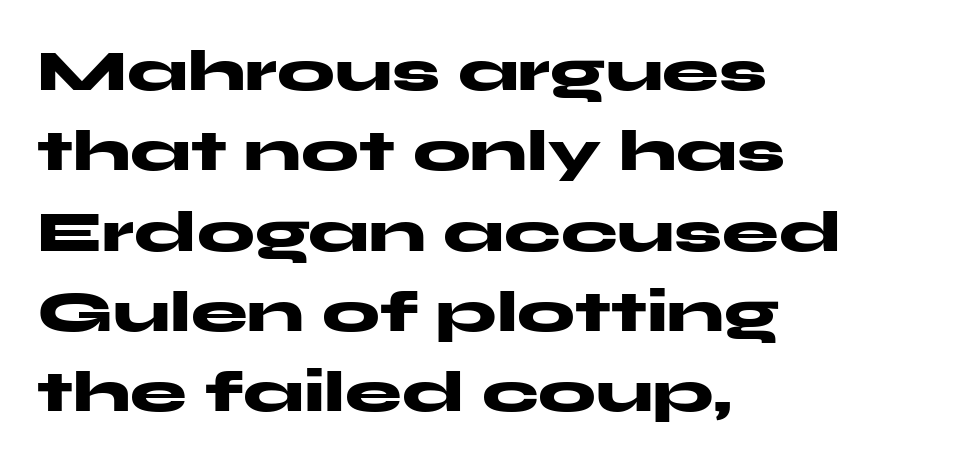
Q: Is the text bold? A: Yes.
Q: Is the text italic (slanted)? A: No, it is upright.
Q: Is the typeface a serif or a sans-serif typeface? A: Sans-serif.
Q: Is the text underlined? A: No.
Q: How is the paragraph aligned? A: Left-aligned.
Q: Is the spacing between letters normal or unusually wide? A: Normal.
Q: Is the spacing between lines tight, normal or loose? A: Normal.
Q: Width (condensed, normal, or wide)? A: Wide.
Q: Stroke contrast? A: Medium.
Q: x-height? A: Medium.
Q: Monospaced? A: No.
